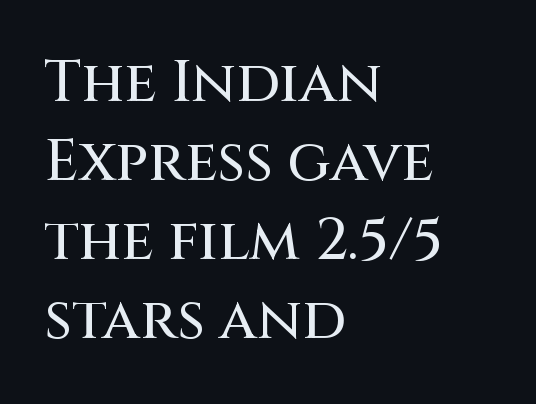
{"serif": "no", "italic": "no", "width": "normal", "stroke_contrast": "medium", "x_height": "large", "monospaced": "no", "underline": "no", "align": "left", "line_spacing": "normal", "line_spacing_ratio": 1.36, "letter_spacing": "normal", "letter_spacing_em": 0.0, "glyph_px": 58}
